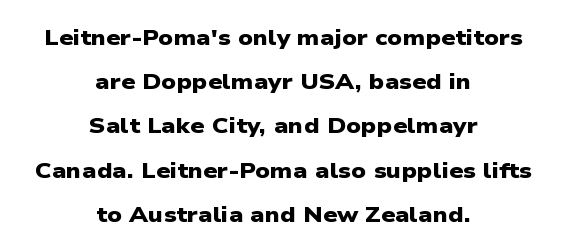
Q: Is the text bold? A: Yes.
Q: Is the text underlined? A: No.
Q: How is the paragraph aligned? A: Centered.
Q: Is the spacing between letters normal or unusually wide? A: Normal.
Q: Is the spacing between lines tight, normal or loose? A: Loose.
